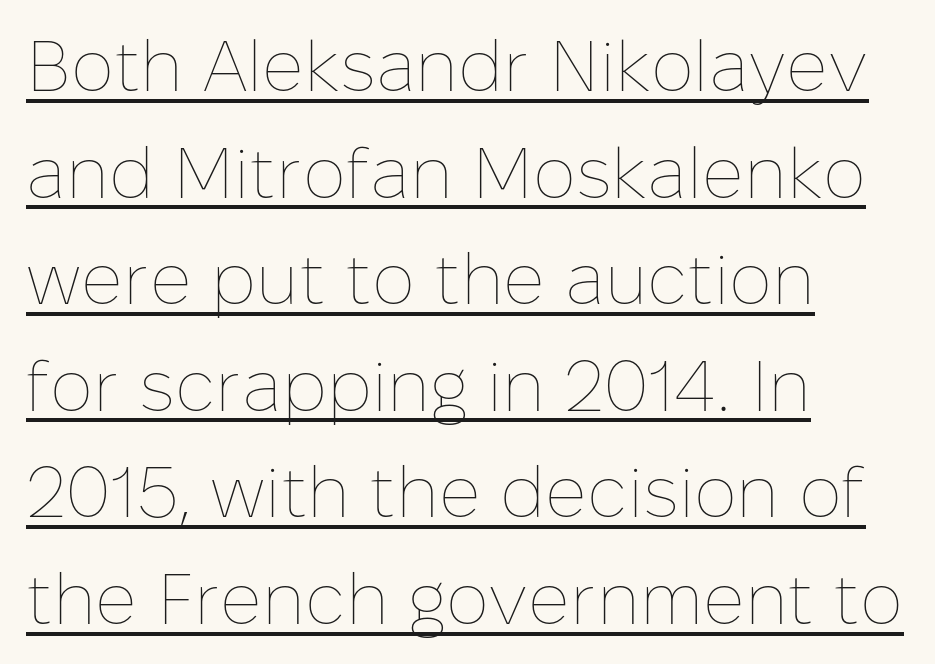
{"italic": "no", "bold": "no", "weight": "thin", "width": "normal", "stroke_contrast": "low", "x_height": "medium", "monospaced": "no", "underline": "yes", "align": "left", "line_spacing": "normal", "line_spacing_ratio": 1.48, "letter_spacing": "normal", "letter_spacing_em": 0.0, "glyph_px": 72}
